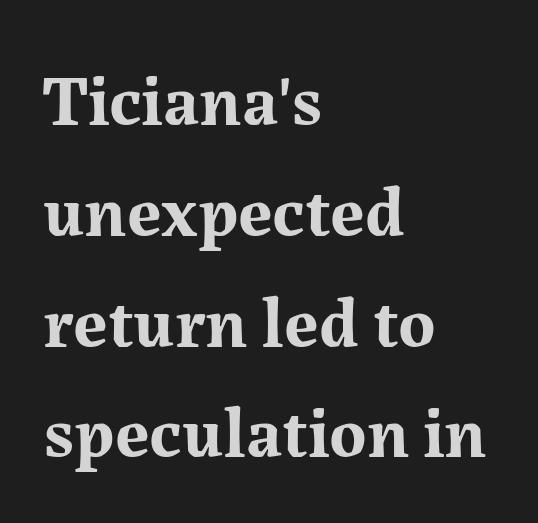
The characters look thick and weighty, a clear bold. You could not count columns in this text — the font is proportionally spaced. The tracking reads as untouched default to a designer's eye. The words here are not underlined.
